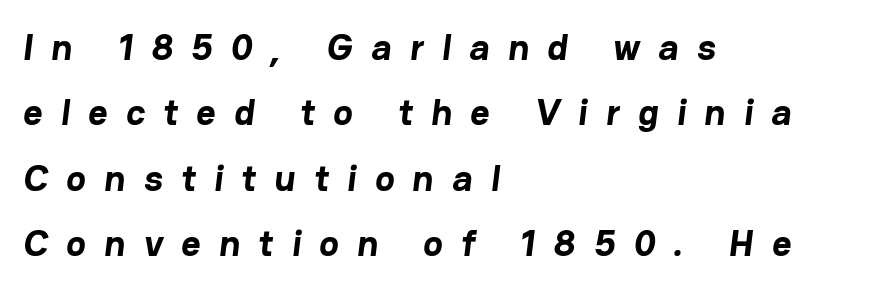
The image shows 37 px bold sans-serif type; set left-aligned, line spacing 1.77x, unusually wide letter spacing (+0.5 em), not underlined; low stroke contrast and a medium x-height.
